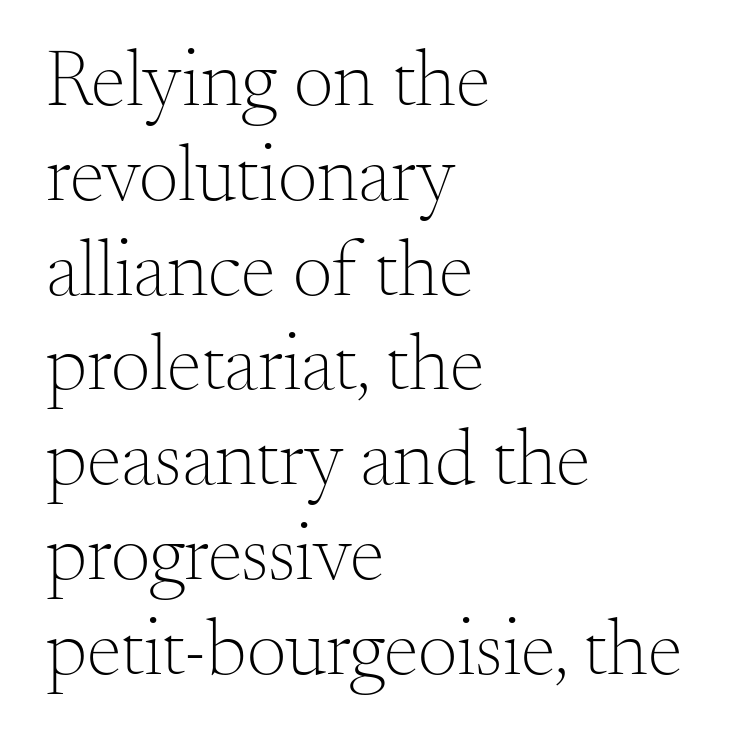
{"serif": "yes", "italic": "no", "bold": "no", "weight": "light", "width": "normal", "stroke_contrast": "medium", "x_height": "small", "monospaced": "no", "underline": "no", "align": "left", "line_spacing_ratio": 1.2, "letter_spacing": "normal", "letter_spacing_em": 0.0, "glyph_px": 79}
